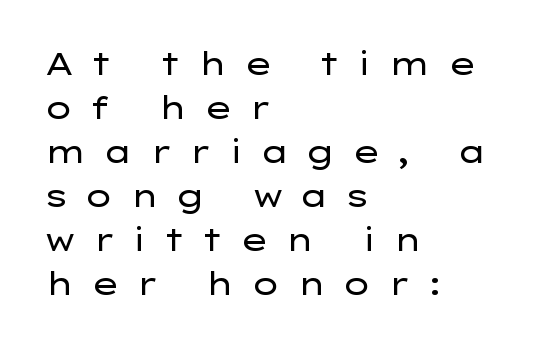
{"serif": "no", "italic": "no", "bold": "no", "weight": "regular", "width": "wide", "stroke_contrast": "low", "x_height": "medium", "monospaced": "no", "underline": "no", "align": "left", "line_spacing": "normal", "line_spacing_ratio": 1.42, "letter_spacing": "wide", "letter_spacing_em": 0.49, "glyph_px": 31}
